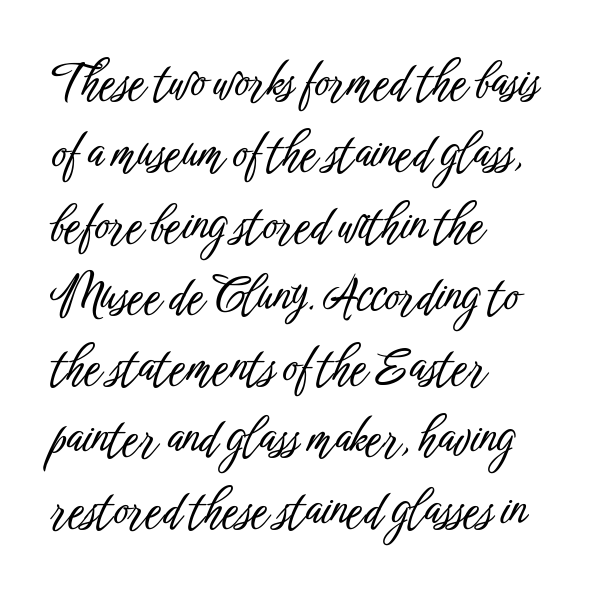
The image shows 46 px condensed sans-serif type; set left-aligned, normal line spacing (1.55x), normal letter spacing, not underlined; low stroke contrast and a medium x-height.
